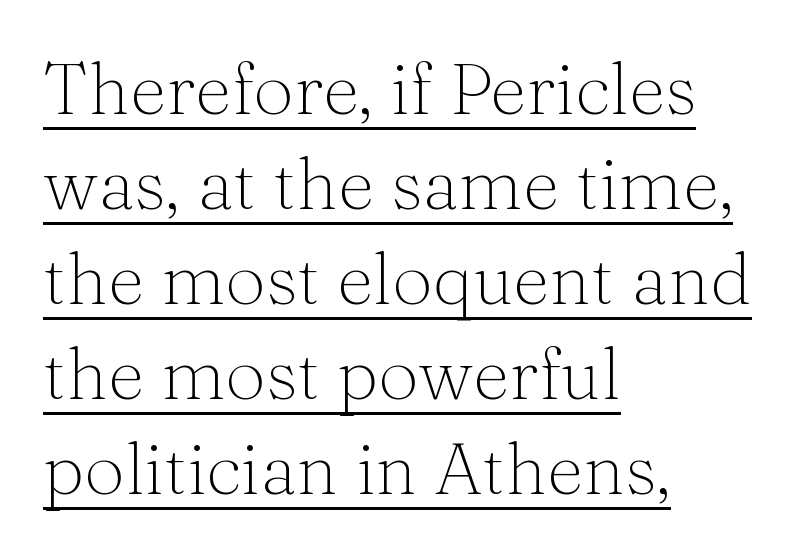
A typographer would call this underscored text. Think standard paragraph weight, or any step lighter than that. This sample uses a serif face. Every character sits straight up, as roman type does. Horizontal bands of white between lines are of average thickness.
